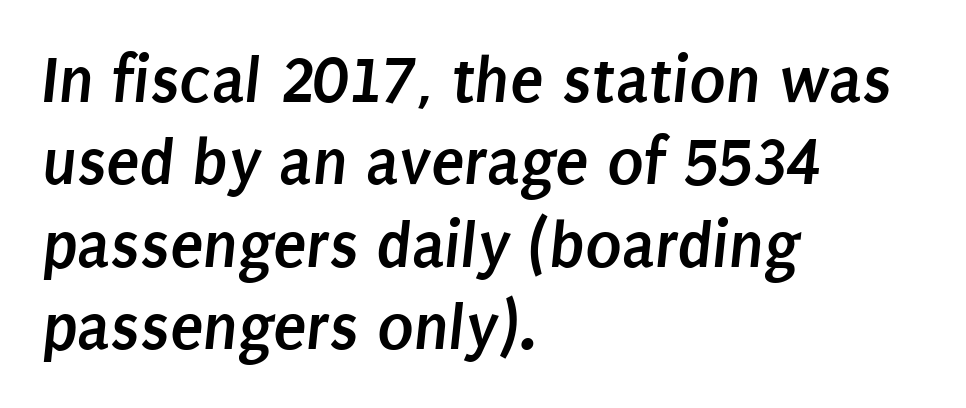
{"serif": "no", "bold": "yes", "weight": "semibold", "width": "condensed", "stroke_contrast": "low", "x_height": "large", "monospaced": "no", "underline": "no", "align": "left", "line_spacing_ratio": 1.21, "letter_spacing": "normal", "letter_spacing_em": 0.0, "glyph_px": 68}
